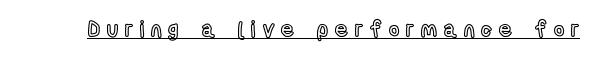
{"italic": "no", "underline": "yes", "letter_spacing": "wide", "letter_spacing_em": 0.32, "glyph_px": 22}
